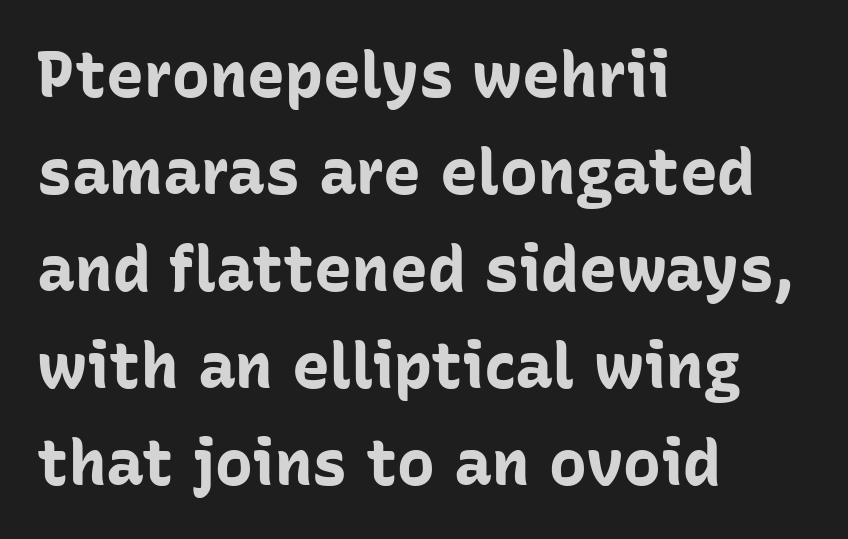
Q: Is the text bold? A: Yes.
Q: Is the text italic (slanted)? A: No, it is upright.
Q: Is the typeface a serif or a sans-serif typeface? A: Sans-serif.
Q: Is the text underlined? A: No.
Q: How is the paragraph aligned? A: Left-aligned.
Q: Is the spacing between letters normal or unusually wide? A: Normal.
Q: Is the spacing between lines tight, normal or loose? A: Normal.
Q: Width (condensed, normal, or wide)? A: Normal.
Q: Stroke contrast? A: Low.
Q: x-height? A: Medium.
Q: Monospaced? A: No.
